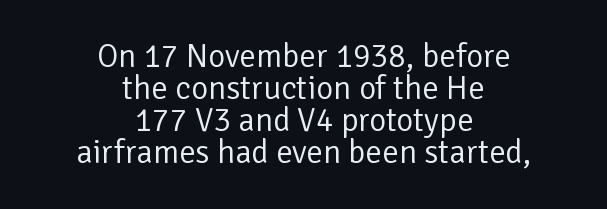
The image shows 33 px regular-weight sans-serif type, upright; set centered, tight line spacing (0.97x), normal letter spacing, not underlined; low stroke contrast and a medium x-height.
